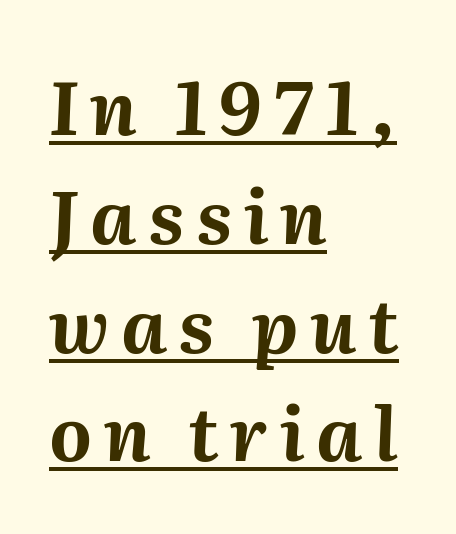
These lines are set flush left with a ragged right edge. Tall strokes in this sample are angled rather than plumb. Caption: lettering with a line underneath. This sample has the flowing, uneven cadence of proportional lettering.
